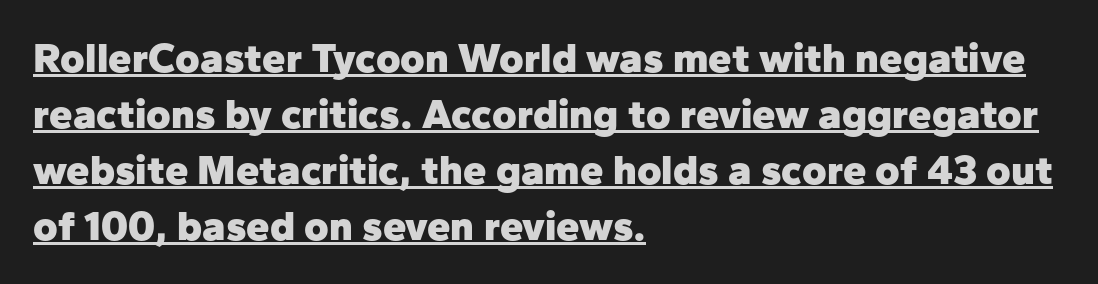
{"serif": "no", "italic": "no", "bold": "yes", "weight": "heavy", "width": "normal", "stroke_contrast": "low", "x_height": "medium", "monospaced": "no", "underline": "yes", "align": "left", "line_spacing": "normal", "line_spacing_ratio": 1.33, "letter_spacing": "normal", "letter_spacing_em": 0.0, "glyph_px": 42}
